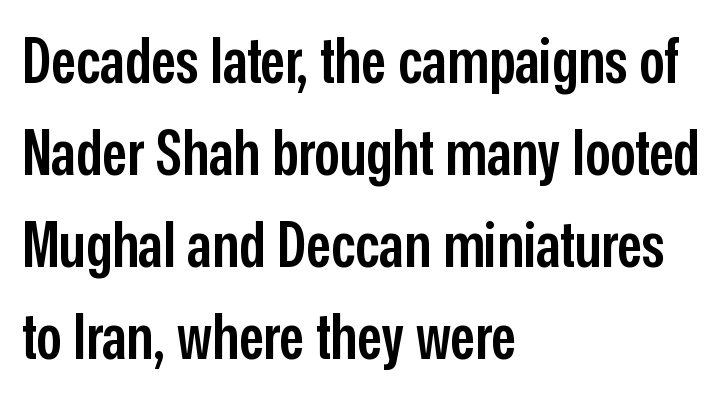
Q: Is the text bold? A: Semi-bold.
Q: Is the text italic (slanted)? A: No, it is upright.
Q: Is the typeface a serif or a sans-serif typeface? A: Sans-serif.
Q: Is the text underlined? A: No.
Q: How is the paragraph aligned? A: Left-aligned.
Q: Is the spacing between letters normal or unusually wide? A: Normal.
Q: Is the spacing between lines tight, normal or loose? A: Normal.
Q: Width (condensed, normal, or wide)? A: Condensed.
Q: Stroke contrast? A: Low.
Q: x-height? A: Medium.
Q: Monospaced? A: No.
